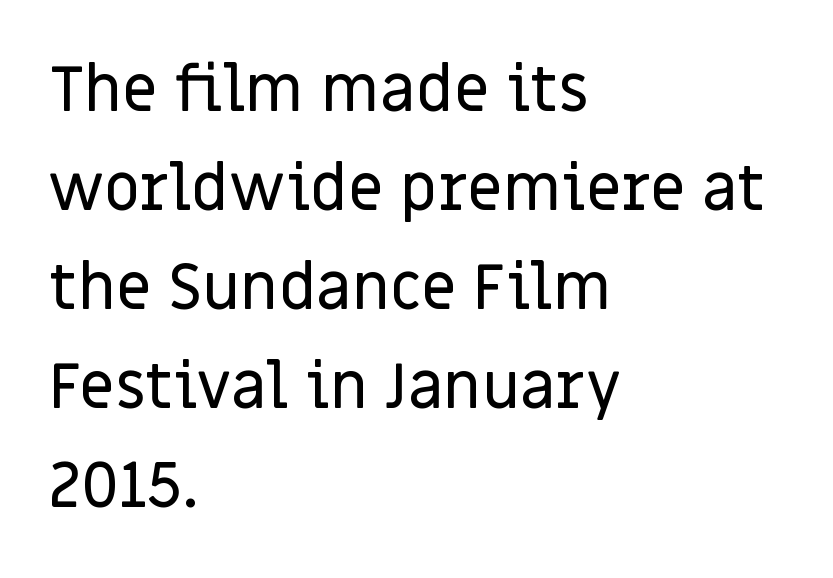
{"serif": "no", "italic": "no", "width": "normal", "stroke_contrast": "low", "x_height": "large", "monospaced": "no", "underline": "no", "align": "left", "line_spacing": "normal", "line_spacing_ratio": 1.57, "letter_spacing": "normal", "letter_spacing_em": 0.0, "glyph_px": 63}
